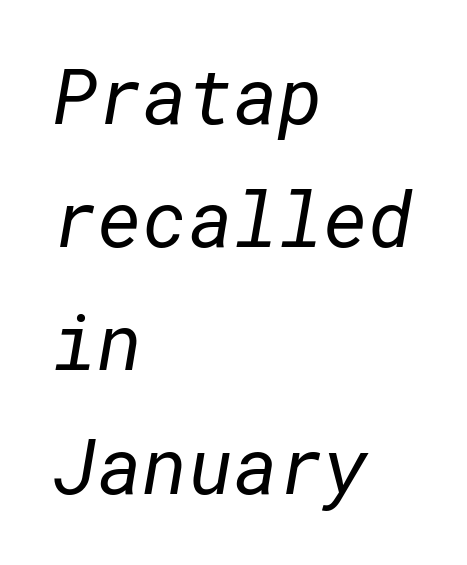
Check the space under the baseline: it is left empty. This rendering employs a face without finishing strokes, i.e., a sans-serif. Horizontal alignment here is leftward, the default for most running prose. The letterforms sit shoulder to shoulder at normal distance. Think standard paragraph weight, or any step lighter than that.
